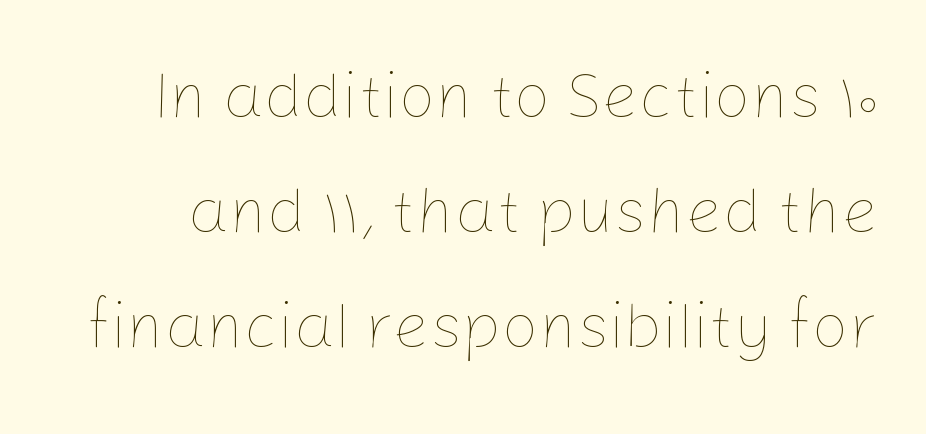
The image shows 65 px thin type, upright; set line spacing 1.77x, normal letter spacing, not underlined; low stroke contrast and a medium x-height.
